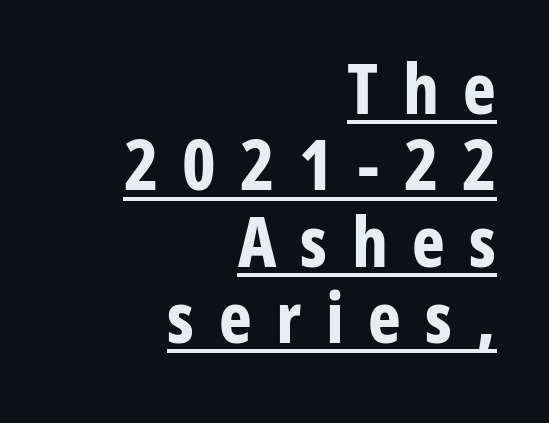
The image shows 70 px bold, condensed sans-serif type, upright; set right-aligned, tight line spacing (1.09x), unusually wide letter spacing (+0.35 em), underlined; low stroke contrast and a medium x-height.
